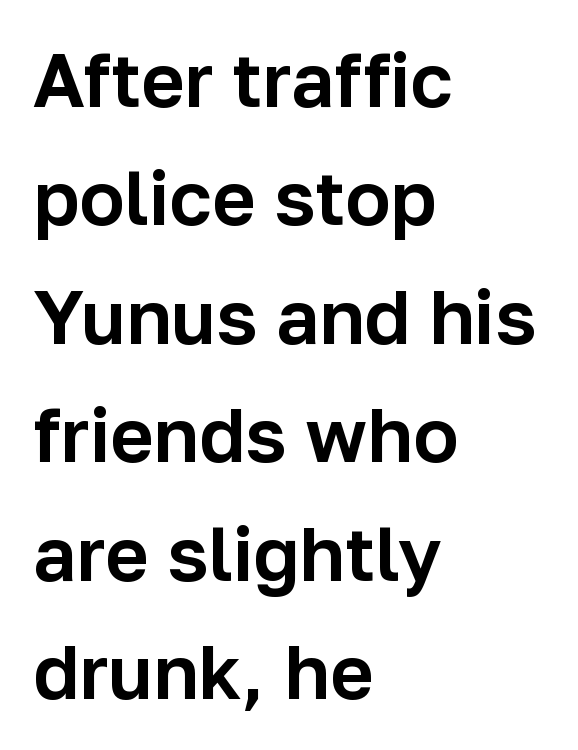
The image shows 75 px sans-serif type, upright; set left-aligned, normal line spacing (1.58x), normal letter spacing, not underlined; low stroke contrast and a medium x-height.
